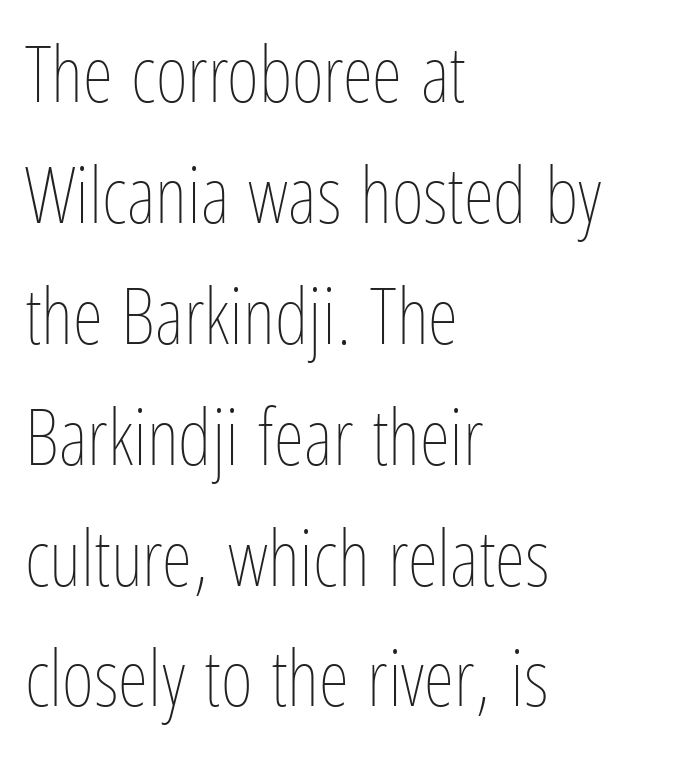
{"italic": "no", "bold": "no", "weight": "thin", "width": "condensed", "stroke_contrast": "low", "x_height": "medium", "monospaced": "no", "underline": "no", "align": "left", "line_spacing": "normal", "line_spacing_ratio": 1.55, "letter_spacing": "normal", "letter_spacing_em": 0.0, "glyph_px": 78}
